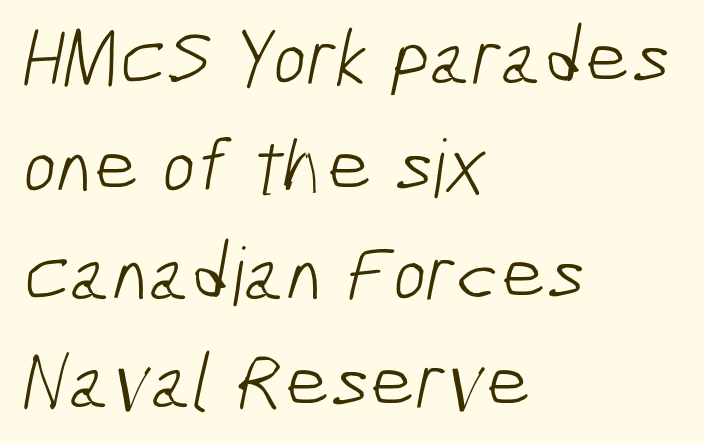
One glance says typical: line gaps are just what's usual. You could not count columns in this text — the font is proportionally spaced. A typesetter would label this face a sans. The passage shown is not underscored anywhere.
